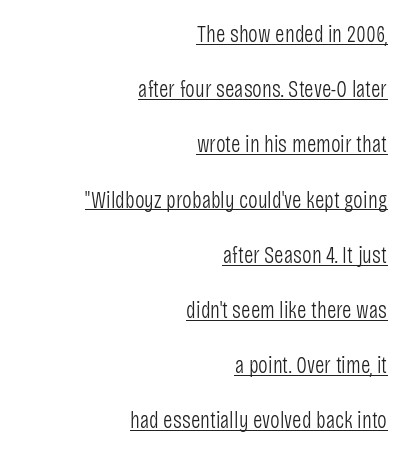
{"italic": "no", "bold": "no", "underline": "yes", "align": "right", "line_spacing": "loose", "line_spacing_ratio": 2.4, "letter_spacing": "normal", "letter_spacing_em": 0.0, "glyph_px": 23}
